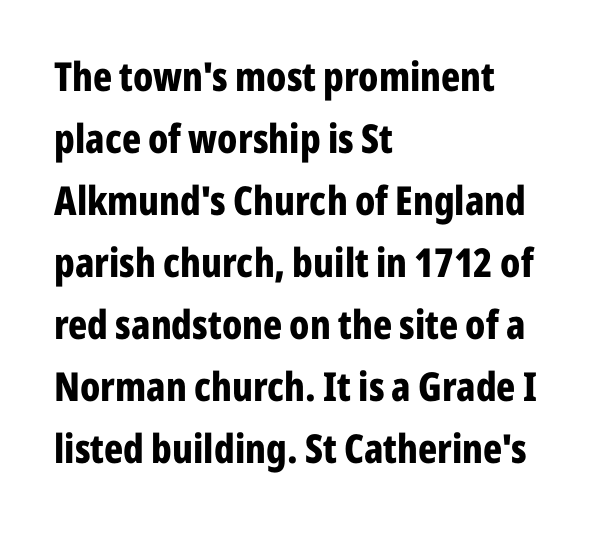
Normally led — the rows are evenly, conventionally spaced. Is the block centered? No — it sits flush against the left margin. Examine the stroke ends and you'll find no serifs. When letters stand straight like this, we call the style roman or upright. Students, this is bold: see how much ink each stroke carries. The specimen omits any rule beneath the text block's lines.
